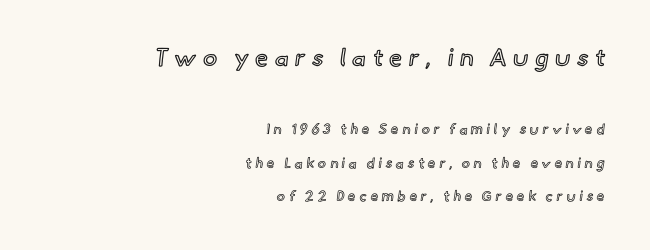
{"underline": "no", "align": "right", "line_spacing": "loose", "line_spacing_ratio": 2.38, "letter_spacing": "wide", "letter_spacing_em": 0.26, "larger_block": "first", "size_ratio": 1.71, "glyph_px": 24}
